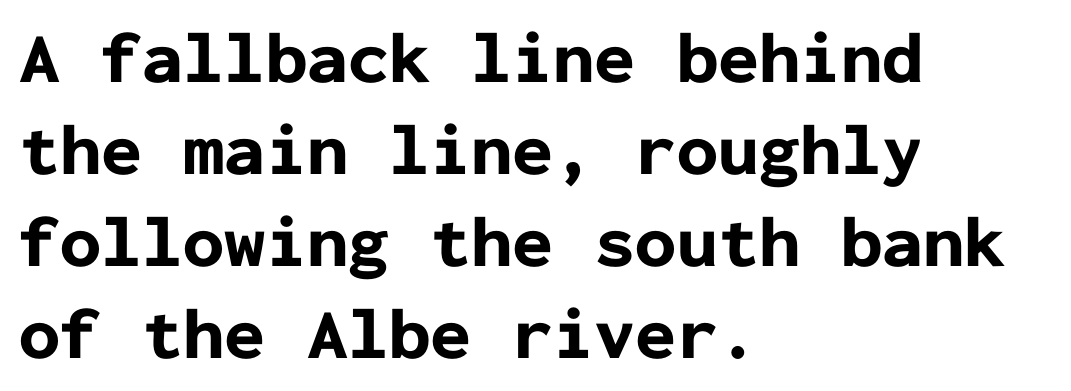
Q: Is the text bold? A: Yes.
Q: Is the text italic (slanted)? A: No, it is upright.
Q: Is the typeface a serif or a sans-serif typeface? A: Sans-serif.
Q: Is the text underlined? A: No.
Q: How is the paragraph aligned? A: Left-aligned.
Q: Is the spacing between letters normal or unusually wide? A: Normal.
Q: Is the spacing between lines tight, normal or loose? A: Normal.
Q: Width (condensed, normal, or wide)? A: Normal.
Q: Stroke contrast? A: Low.
Q: x-height? A: Medium.
Q: Monospaced? A: Yes.
